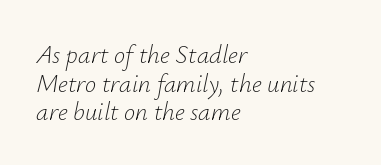
Q: Is the text bold? A: No.
Q: Is the text italic (slanted)? A: Yes, it leans right by about 12 degrees.
Q: Is the text underlined? A: No.
Q: How is the paragraph aligned? A: Left-aligned.
Q: Is the spacing between letters normal or unusually wide? A: Normal.
Q: Is the spacing between lines tight, normal or loose? A: Tight.
